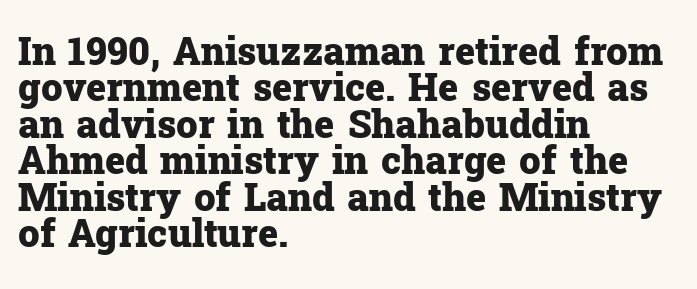
Q: Is the text bold? A: Yes.
Q: Is the text italic (slanted)? A: No, it is upright.
Q: Is the typeface a serif or a sans-serif typeface? A: Serif.
Q: Is the text underlined? A: No.
Q: How is the paragraph aligned? A: Left-aligned.
Q: Is the spacing between letters normal or unusually wide? A: Normal.
Q: Is the spacing between lines tight, normal or loose? A: Tight.
Q: Width (condensed, normal, or wide)? A: Normal.
Q: Stroke contrast? A: Low.
Q: x-height? A: Medium.
Q: Monospaced? A: No.
